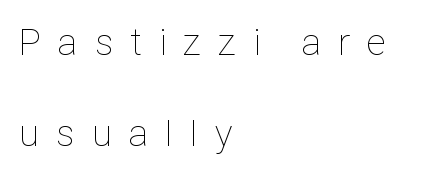
Q: Is the text bold? A: No.
Q: Is the text italic (slanted)? A: No, it is upright.
Q: Is the text underlined? A: No.
Q: How is the paragraph aligned? A: Left-aligned.
Q: Is the spacing between letters normal or unusually wide? A: Unusually wide.
Q: Is the spacing between lines tight, normal or loose? A: Loose.
Q: Width (condensed, normal, or wide)? A: Condensed.
Q: Stroke contrast? A: Low.
Q: x-height? A: Medium.
Q: Monospaced? A: No.
